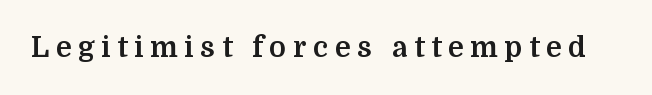
Q: Is the text bold? A: Yes.
Q: Is the text italic (slanted)? A: No, it is upright.
Q: Is the typeface a serif or a sans-serif typeface? A: Serif.
Q: Is the text underlined? A: No.
Q: Is the spacing between letters normal or unusually wide? A: Unusually wide.
Q: Width (condensed, normal, or wide)? A: Normal.
Q: Stroke contrast? A: Medium.
Q: x-height? A: Medium.
Q: Monospaced? A: No.
